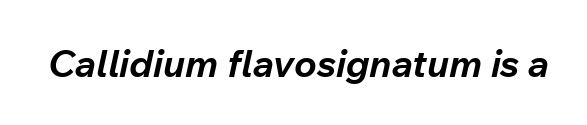
{"italic": "yes", "lean": "right", "slant_degrees": 12, "bold": "yes", "weight": "bold", "width": "normal", "stroke_contrast": "low", "x_height": "medium", "monospaced": "no", "underline": "no", "letter_spacing": "normal", "letter_spacing_em": 0.0, "glyph_px": 38}
